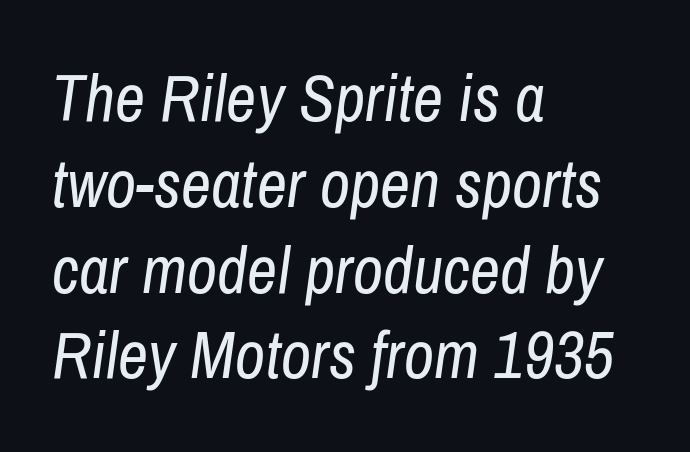
Q: Is the text bold? A: No.
Q: Is the text italic (slanted)? A: Yes, it leans right by about 8 degrees.
Q: Is the text underlined? A: No.
Q: How is the paragraph aligned? A: Left-aligned.
Q: Is the spacing between letters normal or unusually wide? A: Normal.
Q: Is the spacing between lines tight, normal or loose? A: Normal.
Q: Width (condensed, normal, or wide)? A: Condensed.
Q: Stroke contrast? A: Low.
Q: x-height? A: Medium.
Q: Monospaced? A: No.
